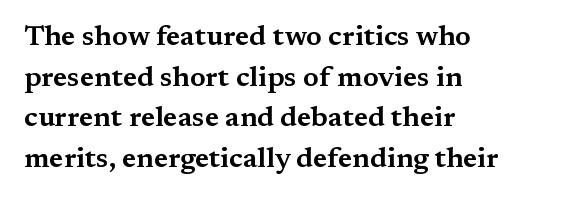
The image shows 28 px wide serif type, upright; set left-aligned, normal line spacing (1.45x), normal letter spacing, not underlined; medium stroke contrast and a medium x-height.
